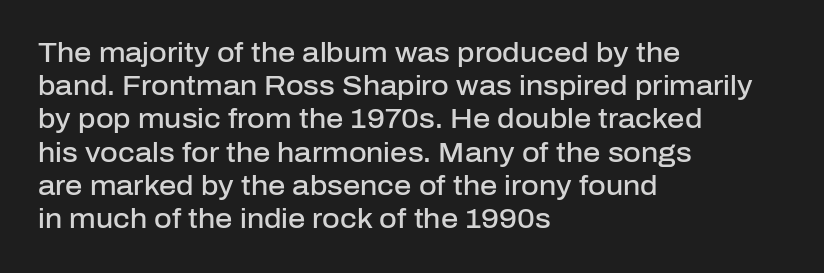
{"italic": "no", "bold": "semi", "underline": "no", "align": "left", "line_spacing_ratio": 1.23, "letter_spacing": "normal", "letter_spacing_em": 0.0, "glyph_px": 27}
